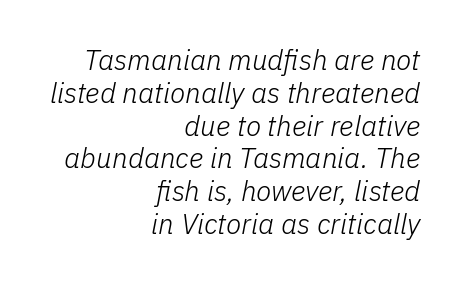
Bare-footed words on every line. Does extra space separate the letters? No, they use regular spacing. Horizontal alignment here is rightward, an uncommon choice for prose. The characters are drawn with everyday or finer stroke widths. Think of a printed novel: that variable character pitch is what you see here.
